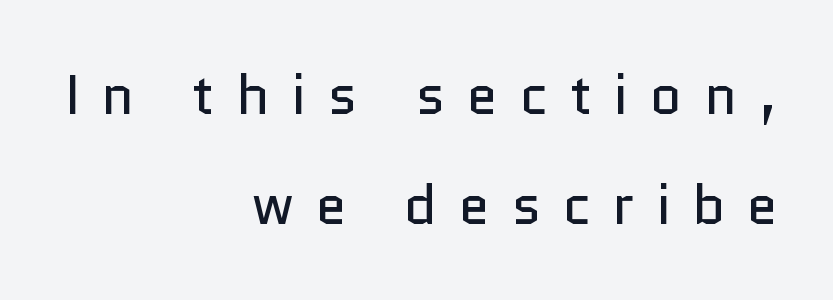
{"serif": "no", "italic": "no", "bold": "no", "weight": "regular", "width": "normal", "stroke_contrast": "low", "x_height": "medium", "monospaced": "no", "underline": "no", "align": "right", "line_spacing": "loose", "line_spacing_ratio": 2.0, "letter_spacing": "wide", "letter_spacing_em": 0.4, "glyph_px": 55}
